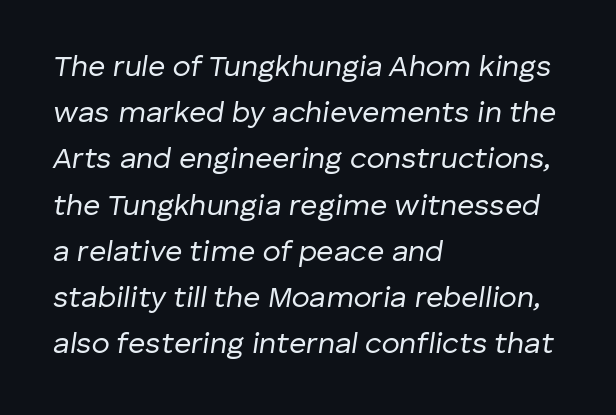
{"italic": "yes", "lean": "right", "slant_degrees": 8, "bold": "no", "weight": "regular", "width": "normal", "stroke_contrast": "low", "x_height": "medium", "monospaced": "no", "underline": "no", "align": "left", "line_spacing": "normal", "line_spacing_ratio": 1.54, "letter_spacing": "normal", "letter_spacing_em": 0.0, "glyph_px": 30}
